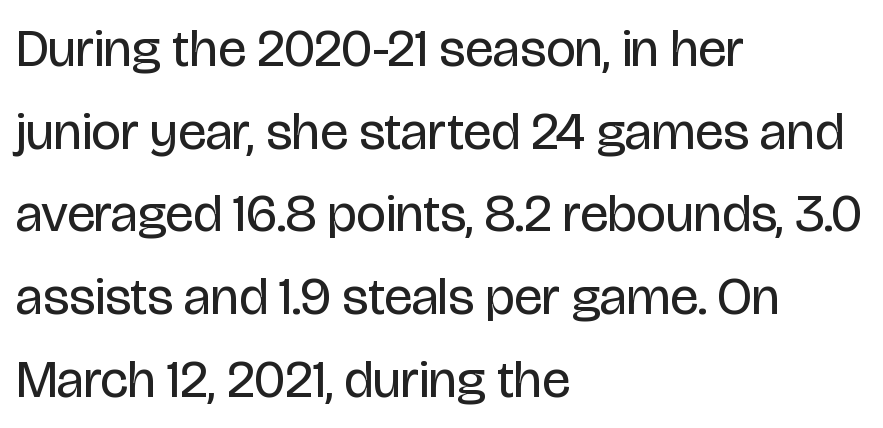
{"serif": "no", "italic": "no", "bold": "no", "weight": "regular", "width": "condensed", "stroke_contrast": "low", "x_height": "large", "monospaced": "no", "underline": "no", "align": "left", "line_spacing": "normal", "line_spacing_ratio": 1.56, "letter_spacing": "normal", "letter_spacing_em": 0.0, "glyph_px": 53}
